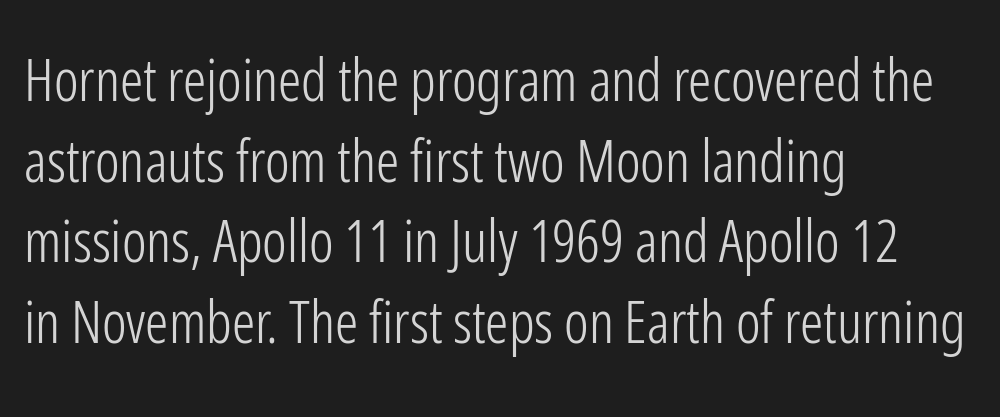
{"serif": "no", "italic": "no", "bold": "no", "weight": "light", "width": "condensed", "stroke_contrast": "low", "x_height": "medium", "monospaced": "no", "underline": "no", "align": "left", "line_spacing": "normal", "line_spacing_ratio": 1.39, "letter_spacing": "normal", "letter_spacing_em": 0.0, "glyph_px": 58}
